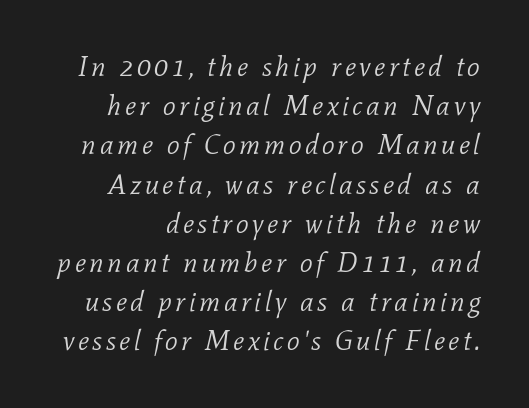
{"serif": "yes", "italic": "yes", "lean": "right", "slant_degrees": 11, "bold": "no", "weight": "light", "width": "normal", "stroke_contrast": "low", "x_height": "medium", "monospaced": "no", "underline": "no", "line_spacing": "normal", "line_spacing_ratio": 1.4, "glyph_px": 28}
